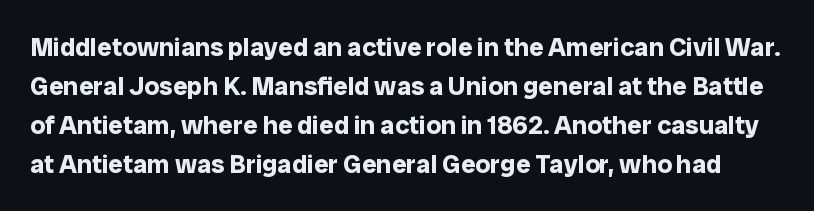
Q: Is the text bold? A: Yes.
Q: Is the text italic (slanted)? A: No, it is upright.
Q: Is the text underlined? A: No.
Q: Is the spacing between letters normal or unusually wide? A: Normal.
Q: Is the spacing between lines tight, normal or loose? A: Normal.
